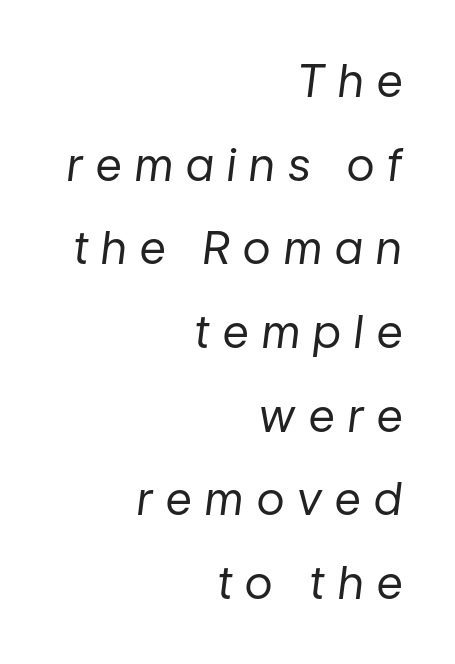
Q: Is the text bold? A: No.
Q: Is the text italic (slanted)? A: Yes, it leans right by about 7 degrees.
Q: Is the text underlined? A: No.
Q: How is the paragraph aligned? A: Right-aligned.
Q: Is the spacing between letters normal or unusually wide? A: Unusually wide.
Q: Width (condensed, normal, or wide)? A: Normal.
Q: Stroke contrast? A: Low.
Q: x-height? A: Medium.
Q: Monospaced? A: No.
